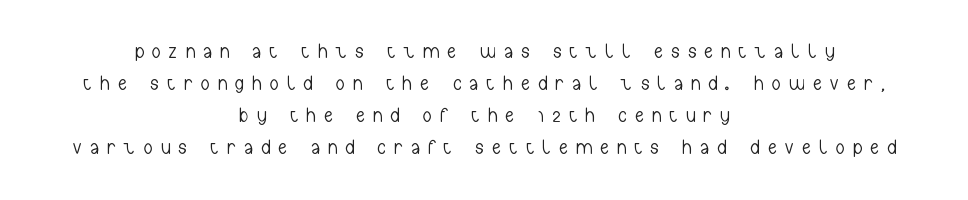
Q: Is the text bold? A: No.
Q: Is the text italic (slanted)? A: No, it is upright.
Q: Is the text underlined? A: No.
Q: How is the paragraph aligned? A: Centered.
Q: Is the spacing between letters normal or unusually wide? A: Unusually wide.
Q: Is the spacing between lines tight, normal or loose? A: Normal.
